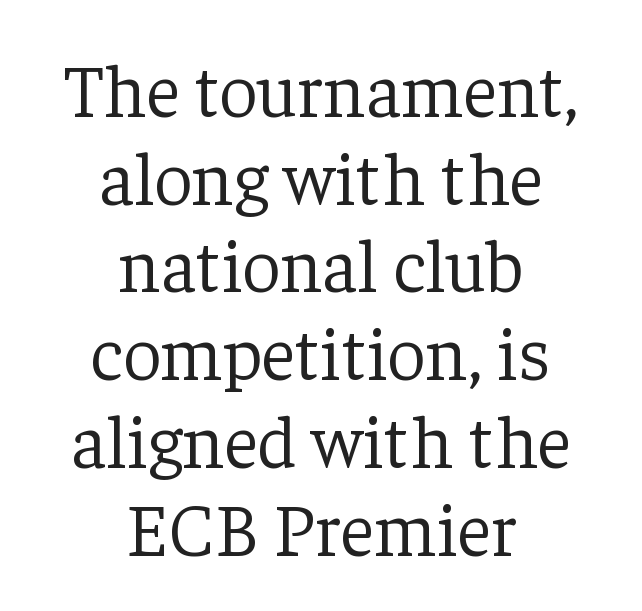
The image shows 75 px light serif type, upright; set centered, line spacing 1.17x, normal letter spacing, not underlined; low stroke contrast and a medium x-height.
